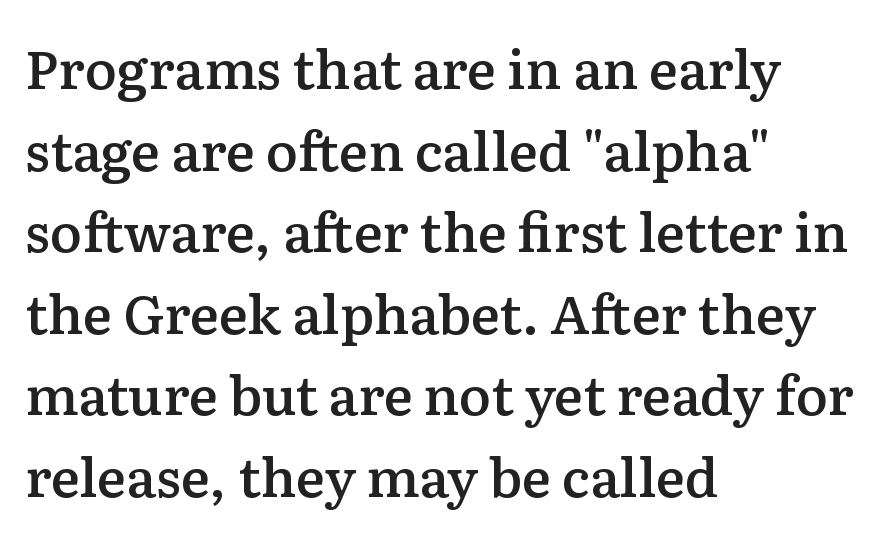
Q: Is the text bold? A: Semi-bold.
Q: Is the text italic (slanted)? A: No, it is upright.
Q: Is the typeface a serif or a sans-serif typeface? A: Serif.
Q: Is the text underlined? A: No.
Q: How is the paragraph aligned? A: Left-aligned.
Q: Is the spacing between letters normal or unusually wide? A: Normal.
Q: Is the spacing between lines tight, normal or loose? A: Normal.
Q: Width (condensed, normal, or wide)? A: Normal.
Q: Stroke contrast? A: Low.
Q: x-height? A: Medium.
Q: Monospaced? A: No.
